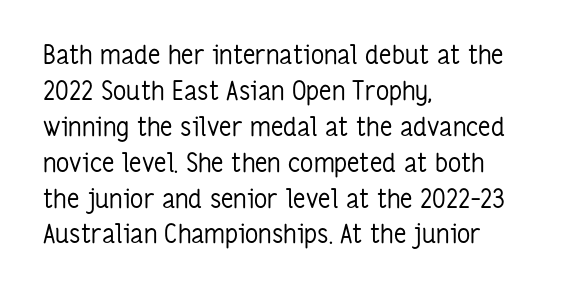
The image shows 26 px text type, upright; set left-aligned, normal line spacing (1.38x), normal letter spacing, not underlined.
